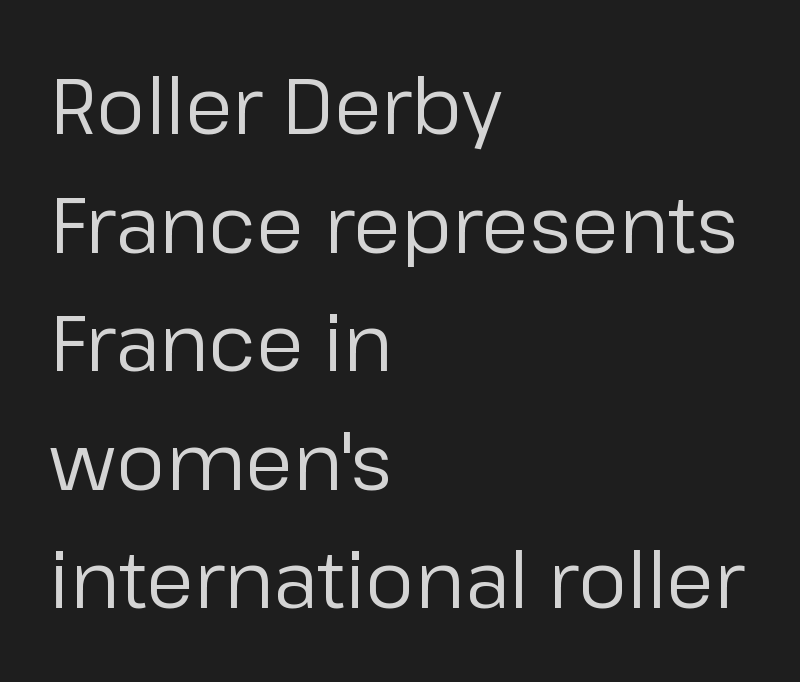
Here the designer chose a conventional face with non-uniform glyph widths. What stands out about the letter spacing? Nothing — it is the standard amount. The letters stand straight up with perfectly vertical stems. Check under the words: just untouched page. Honestly, the row spacing looks completely unremarkable. Heft: none added — not bold.
